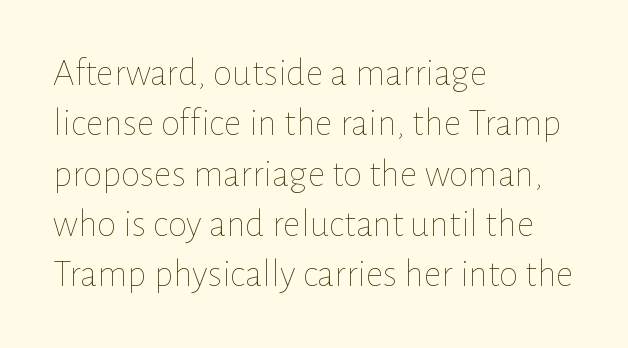
Q: Is the text bold? A: No.
Q: Is the text italic (slanted)? A: No, it is upright.
Q: Is the text underlined? A: No.
Q: How is the paragraph aligned? A: Left-aligned.
Q: Is the spacing between letters normal or unusually wide? A: Normal.
Q: Is the spacing between lines tight, normal or loose? A: Normal.
Q: Width (condensed, normal, or wide)? A: Normal.
Q: Stroke contrast? A: Low.
Q: x-height? A: Medium.
Q: Monospaced? A: No.
